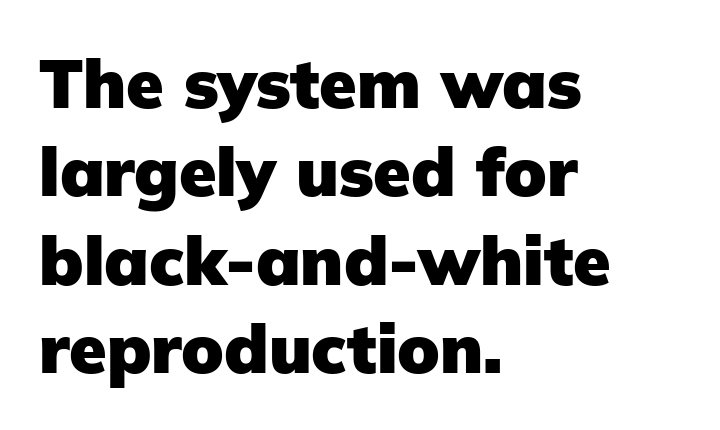
Q: Is the text bold? A: Yes.
Q: Is the text italic (slanted)? A: No, it is upright.
Q: Is the typeface a serif or a sans-serif typeface? A: Sans-serif.
Q: Is the text underlined? A: No.
Q: How is the paragraph aligned? A: Left-aligned.
Q: Is the spacing between letters normal or unusually wide? A: Normal.
Q: Is the spacing between lines tight, normal or loose? A: Normal.
Q: Width (condensed, normal, or wide)? A: Normal.
Q: Stroke contrast? A: Low.
Q: x-height? A: Medium.
Q: Monospaced? A: No.
